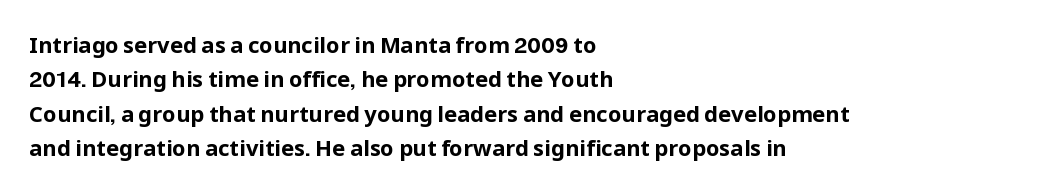
{"italic": "no", "bold": "yes", "underline": "no", "align": "left", "line_spacing": "normal", "line_spacing_ratio": 1.56, "letter_spacing": "normal", "letter_spacing_em": 0.0, "glyph_px": 22}
